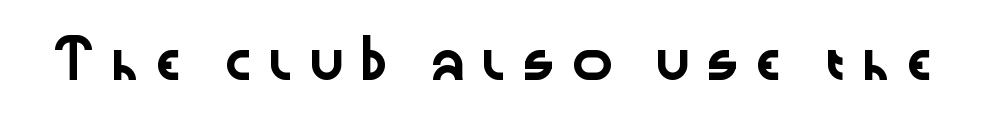
The letters carry no serifs — their stems end cleanly without finishing strokes. Notice how the stems are strictly vertical — no italics here. The space beneath each line is pristine and unruled. Look at the tracking — it's clearly loosened, letters drifting apart.
